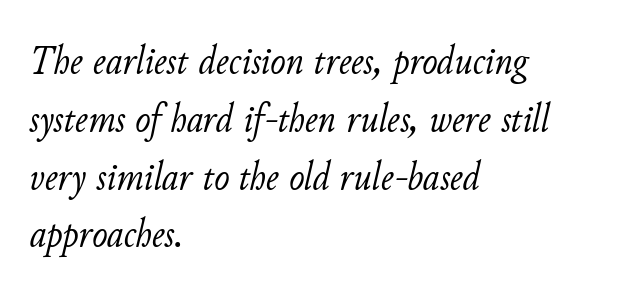
{"italic": "yes", "lean": "right", "slant_degrees": 11, "bold": "no", "weight": "light", "width": "normal", "stroke_contrast": "low", "x_height": "small", "monospaced": "no", "underline": "no", "align": "left", "line_spacing": "normal", "line_spacing_ratio": 1.41, "letter_spacing": "normal", "letter_spacing_em": 0.0, "glyph_px": 41}
